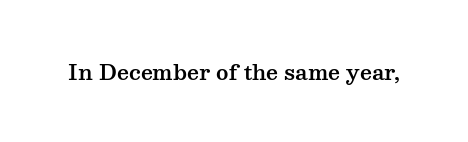
Every character sits straight up, as roman type does. The string is rendered with underlining switched off. Students, note that the glyphs here touch the page at normal intervals.
